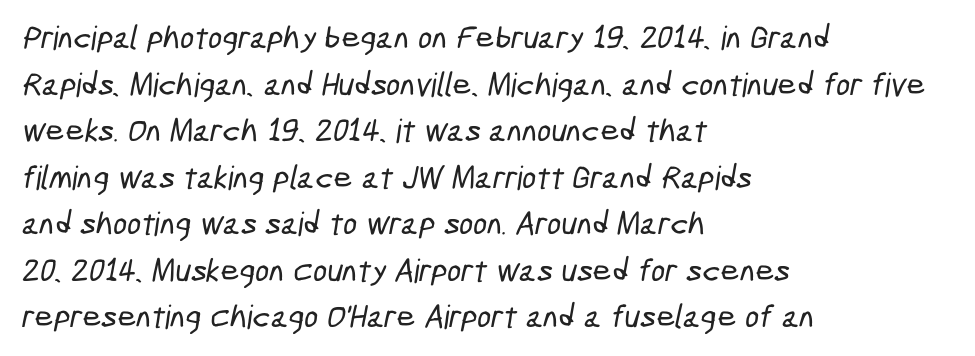
Q: Is the typeface a serif or a sans-serif typeface? A: Sans-serif.
Q: Is the text underlined? A: No.
Q: How is the paragraph aligned? A: Left-aligned.
Q: Is the spacing between letters normal or unusually wide? A: Normal.
Q: Is the spacing between lines tight, normal or loose? A: Normal.
Q: Width (condensed, normal, or wide)? A: Condensed.
Q: Stroke contrast? A: Low.
Q: x-height? A: Medium.
Q: Monospaced? A: No.
